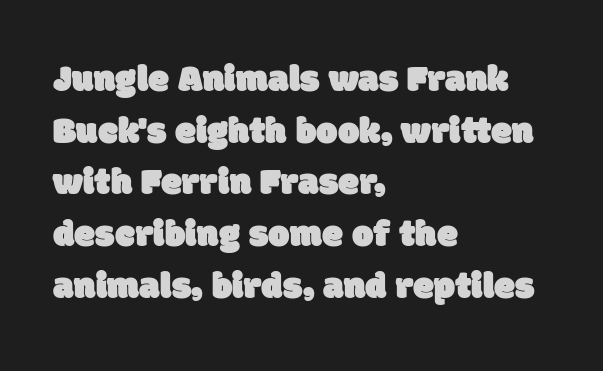
The image shows 38 px sans-serif type; set left-aligned, normal line spacing (1.36x), normal letter spacing, not underlined; low stroke contrast and a large x-height.
